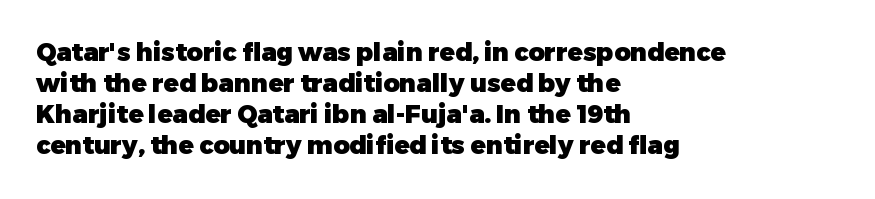
You'd pick this weight for a headline — it's a proper bold. Upright lettering throughout. Nothing unusual about the tracking: characters are spaced as the font intends. Check the space under the baseline: it is left empty.
